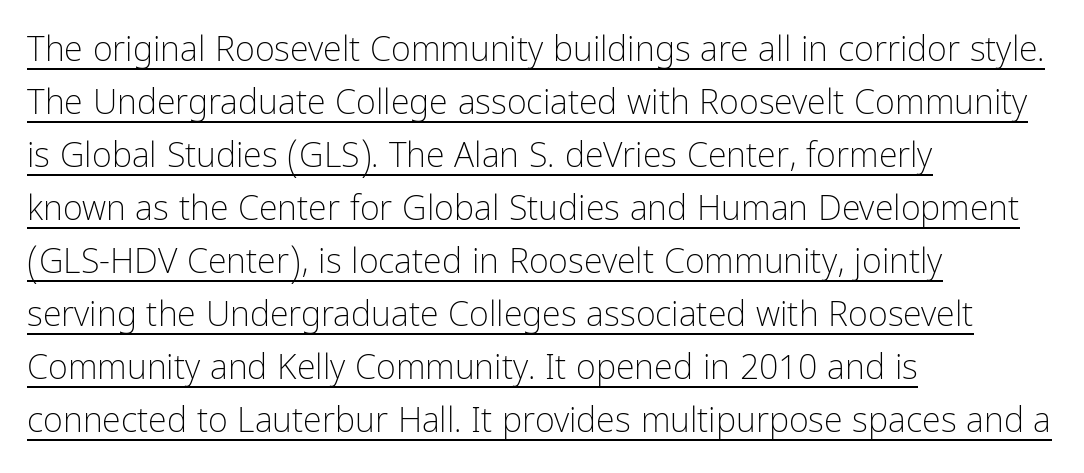
Tracking value appears to be zero — textbook default spacing. Looks like someone drew a line under every word here. Do the characters align in a grid? No, the font is proportional. This sample keeps an unexceptional amount of space between lines.
